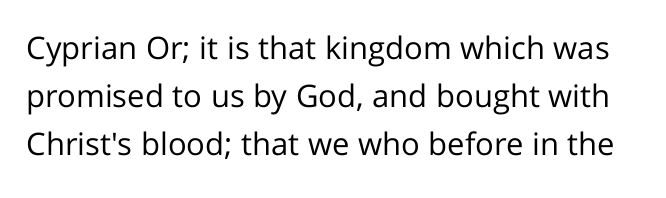
{"serif": "no", "italic": "no", "bold": "no", "weight": "regular", "width": "normal", "stroke_contrast": "low", "x_height": "medium", "monospaced": "no", "underline": "no", "line_spacing": "normal", "line_spacing_ratio": 1.55, "letter_spacing": "normal", "letter_spacing_em": 0.0, "glyph_px": 31}
